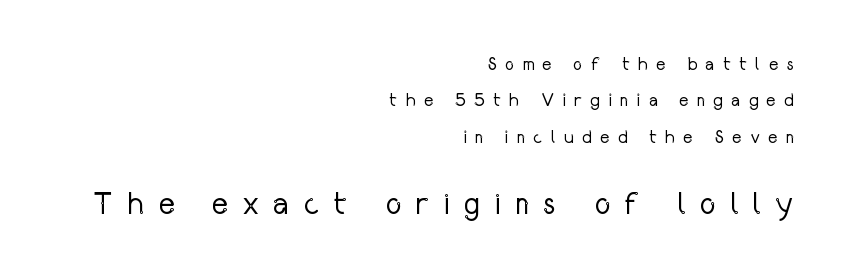
Posture: upright roman. Each letter keeps its own natural width here, so spacing adapts to shape. The composition opens small and finishes big. Lines of text with bare space underneath. One-word summary of the alignment: right.
